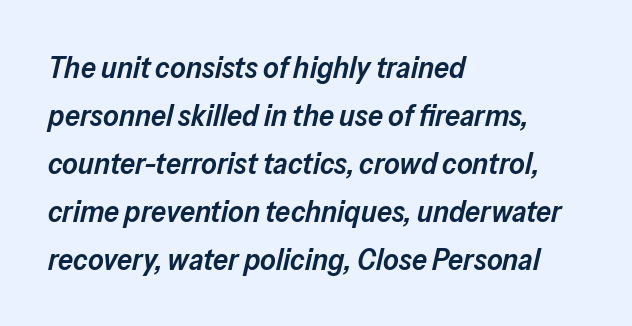
{"italic": "yes", "lean": "right", "slant_degrees": 13, "bold": "semi", "weight": "semibold", "width": "normal", "stroke_contrast": "low", "x_height": "medium", "monospaced": "no", "underline": "no", "align": "left", "line_spacing": "normal", "line_spacing_ratio": 1.6, "letter_spacing": "normal", "letter_spacing_em": 0.0, "glyph_px": 30}
